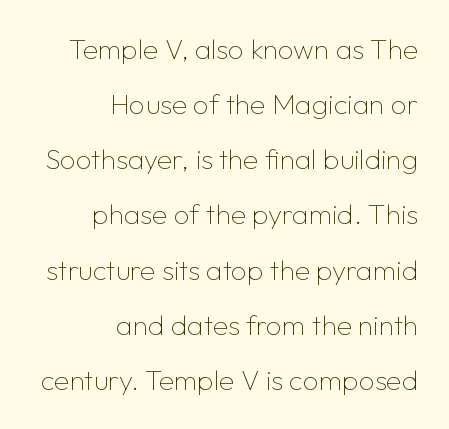
The image shows 28 px thin sans-serif type, upright; set right-aligned, loose line spacing (1.97x), normal letter spacing, not underlined; low stroke contrast and a medium x-height.
